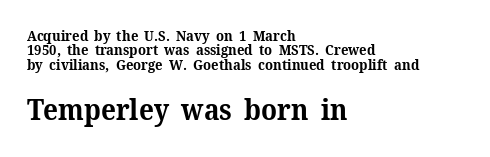
{"serif": "yes", "italic": "no", "bold": "yes", "weight": "bold", "width": "normal", "stroke_contrast": "medium", "x_height": "medium", "monospaced": "no", "underline": "no", "align": "left", "line_spacing": "tight", "line_spacing_ratio": 1.02, "letter_spacing": "normal", "letter_spacing_em": 0.0, "larger_block": "second", "size_ratio": 2.0, "glyph_px": 28}
